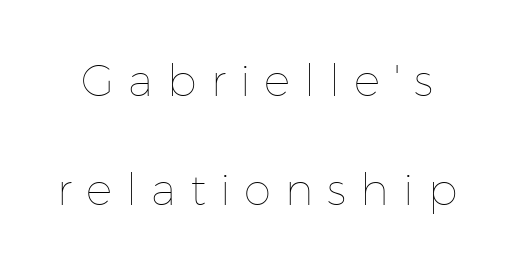
Q: Is the text bold? A: No.
Q: Is the text italic (slanted)? A: No, it is upright.
Q: Is the text underlined? A: No.
Q: Is the spacing between letters normal or unusually wide? A: Unusually wide.
Q: Is the spacing between lines tight, normal or loose? A: Loose.
Q: Width (condensed, normal, or wide)? A: Normal.
Q: Stroke contrast? A: Low.
Q: x-height? A: Medium.
Q: Monospaced? A: No.
